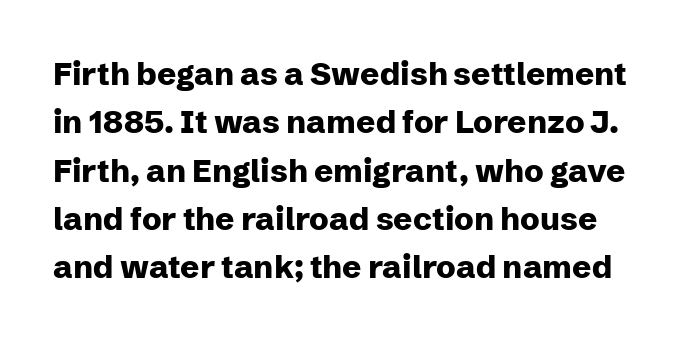
{"serif": "no", "italic": "no", "bold": "yes", "weight": "heavy", "width": "normal", "stroke_contrast": "low", "x_height": "medium", "monospaced": "no", "underline": "no", "line_spacing": "normal", "line_spacing_ratio": 1.51, "letter_spacing": "normal", "letter_spacing_em": 0.0, "glyph_px": 32}
